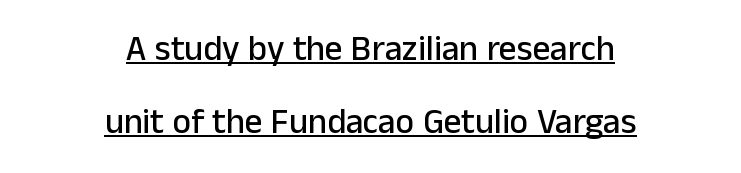
Inter-character spacing is left at the font's built-in metrics. Every character sits straight up, as roman type does. No feet cap the strokes, marking this as sans-serif type. Casual observation: everything's sitting right in the middle. What's the leading like? Stretched, with rows far apart.
